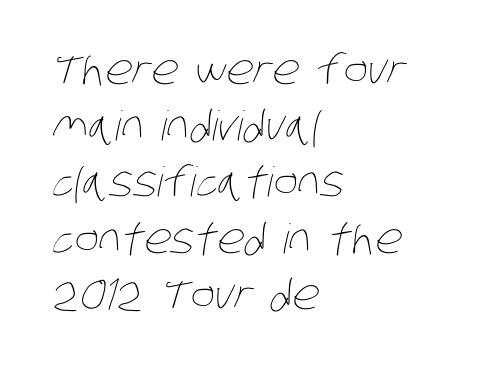
{"bold": "no", "weight": "thin", "width": "condensed", "stroke_contrast": "low", "x_height": "large", "monospaced": "no", "underline": "no", "align": "left", "line_spacing": "normal", "line_spacing_ratio": 1.37, "letter_spacing": "normal", "letter_spacing_em": 0.0, "glyph_px": 41}
